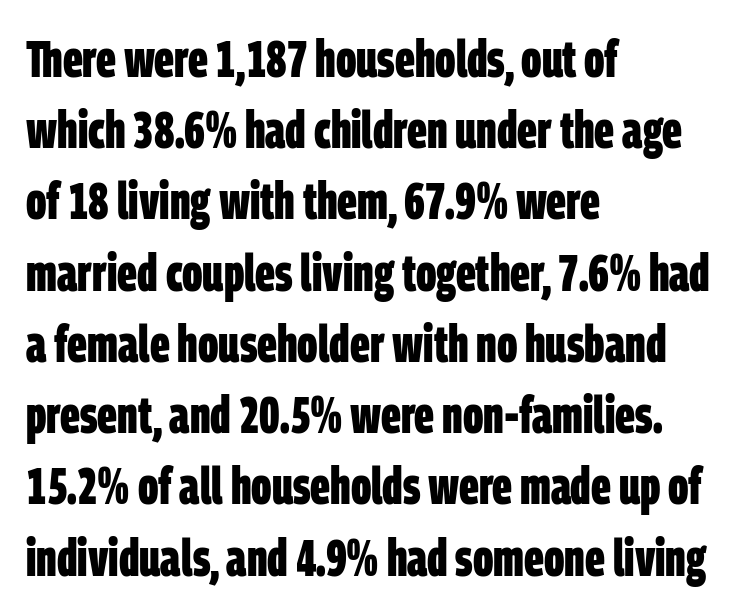
Do the characters align in a grid? No, the font is proportional. Heavy-handed strokes throughout: this text is bold. Each new line begins a customary step beneath the previous one. Check where the strokes stop: nothing finishes them off — pure sans. Only glyphs here, with clear space below each row. The passage is arranged the way most books set body copy — flush left.
